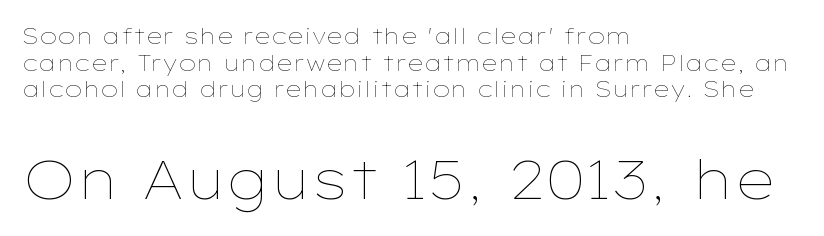
The image shows 54 px thin, wide type, upright; set left-aligned, line spacing 1.21x, normal letter spacing, not underlined; the second (bottom) block is 2.45x larger; low stroke contrast and a medium x-height.
